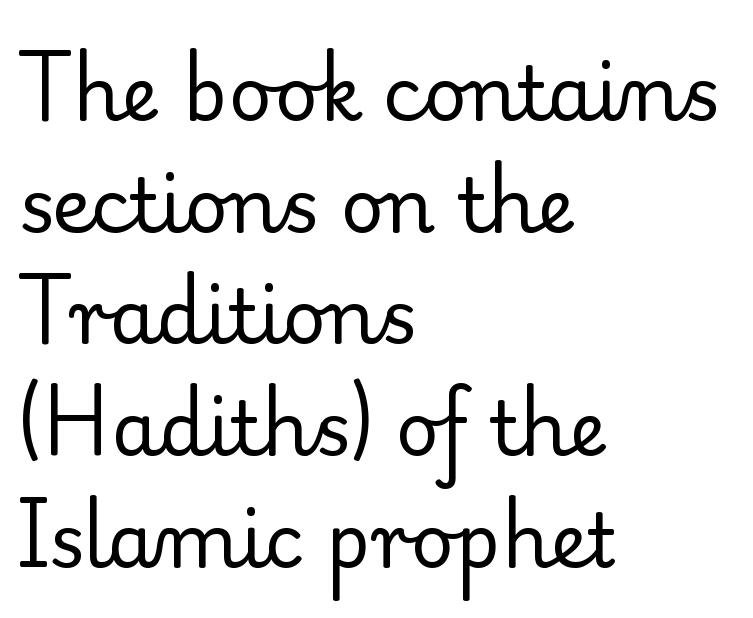
{"serif": "yes", "italic": "no", "bold": "no", "weight": "regular", "width": "normal", "stroke_contrast": "low", "x_height": "small", "monospaced": "no", "underline": "no", "align": "left", "line_spacing": "normal", "line_spacing_ratio": 1.49, "letter_spacing": "normal", "letter_spacing_em": 0.0, "glyph_px": 75}
